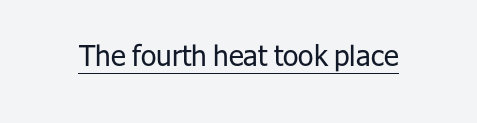
{"serif": "no", "italic": "no", "bold": "no", "weight": "regular", "width": "normal", "stroke_contrast": "low", "x_height": "medium", "monospaced": "no", "underline": "yes", "letter_spacing": "normal", "letter_spacing_em": 0.0, "glyph_px": 28}
